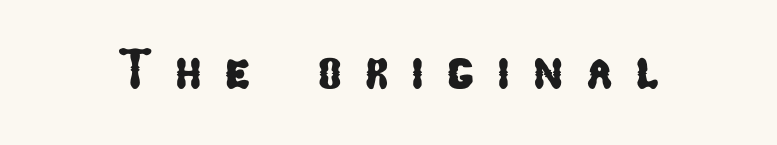
{"serif": "no", "width": "condensed", "stroke_contrast": "low", "x_height": "medium", "monospaced": "no", "underline": "no", "letter_spacing": "wide", "letter_spacing_em": 0.41, "glyph_px": 56}
